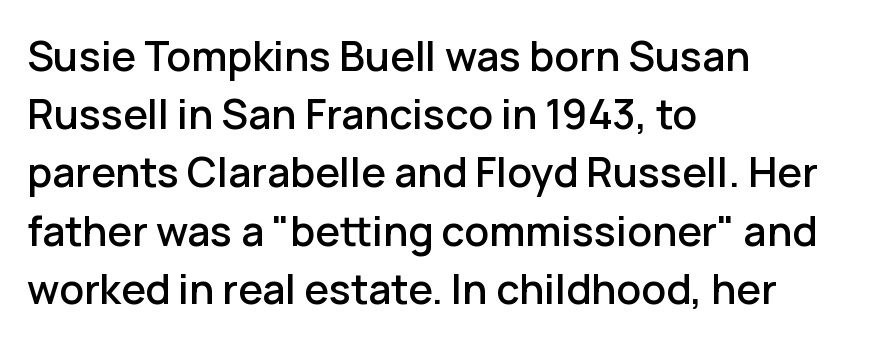
{"serif": "no", "italic": "no", "width": "normal", "stroke_contrast": "low", "x_height": "medium", "monospaced": "no", "underline": "no", "align": "left", "line_spacing": "normal", "line_spacing_ratio": 1.42, "letter_spacing": "normal", "letter_spacing_em": 0.0, "glyph_px": 41}
